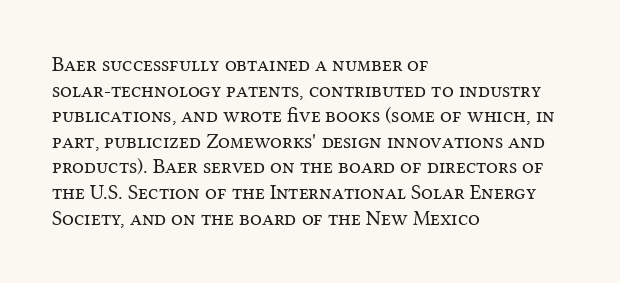
The image shows 21 px text type, upright; set left-aligned, line spacing 1.22x, normal letter spacing, not underlined.
